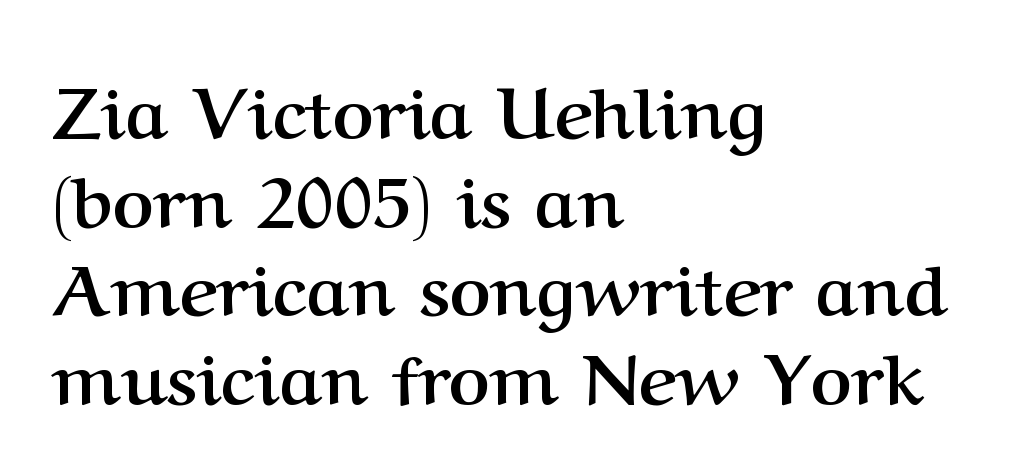
Q: Is the text bold? A: Yes.
Q: Is the text italic (slanted)? A: No, it is upright.
Q: Is the typeface a serif or a sans-serif typeface? A: Serif.
Q: Is the text underlined? A: No.
Q: How is the paragraph aligned? A: Left-aligned.
Q: Is the spacing between letters normal or unusually wide? A: Normal.
Q: Is the spacing between lines tight, normal or loose? A: Normal.
Q: Width (condensed, normal, or wide)? A: Normal.
Q: Stroke contrast? A: Medium.
Q: x-height? A: Medium.
Q: Monospaced? A: No.
